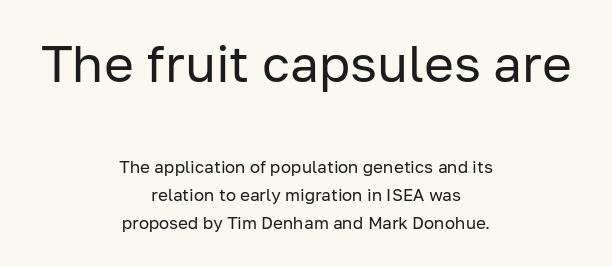
The image shows 51 px regular-weight sans-serif type, upright; set centered, normal line spacing (1.64x), normal letter spacing, not underlined; the first (top) block is 3.0x larger; low stroke contrast and a medium x-height.
